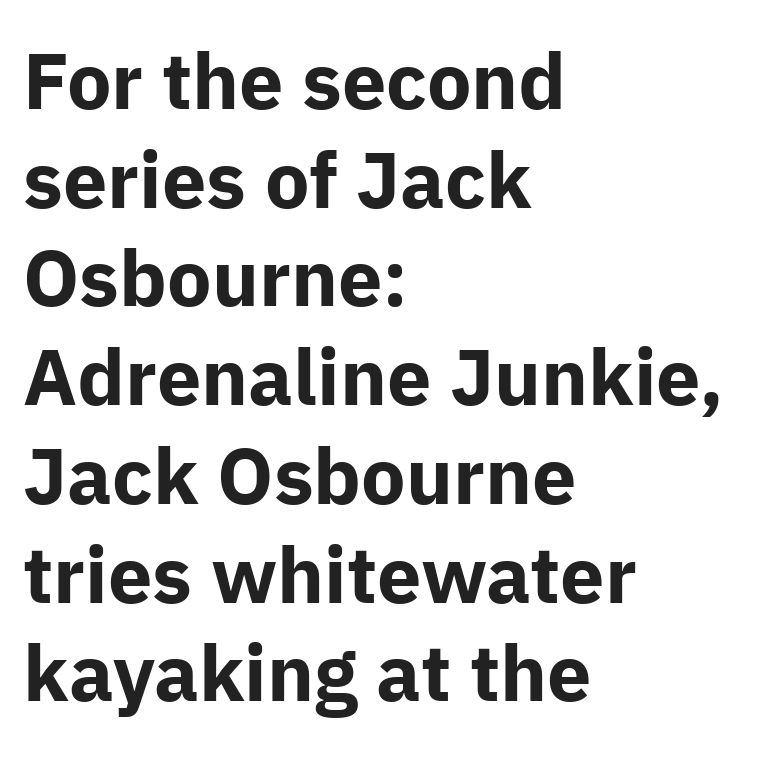
In terms of posture, this sample is upright. The passage shown stacks its lines at a standard gap. Plenty of ink on the page — the face is bold. All the whitespace from short lines collects on the right.
